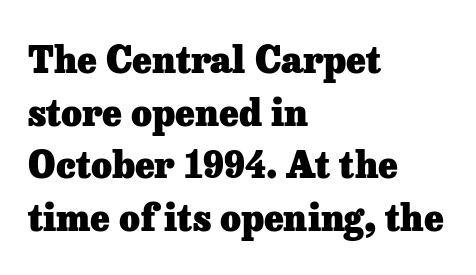
The face used here is rendered with its standard letterfit. Stroke thickness is high; the sample reads as a true bold. Descenders are the only things crossing below the line. The lines sit at an ordinary, default distance from one another.
